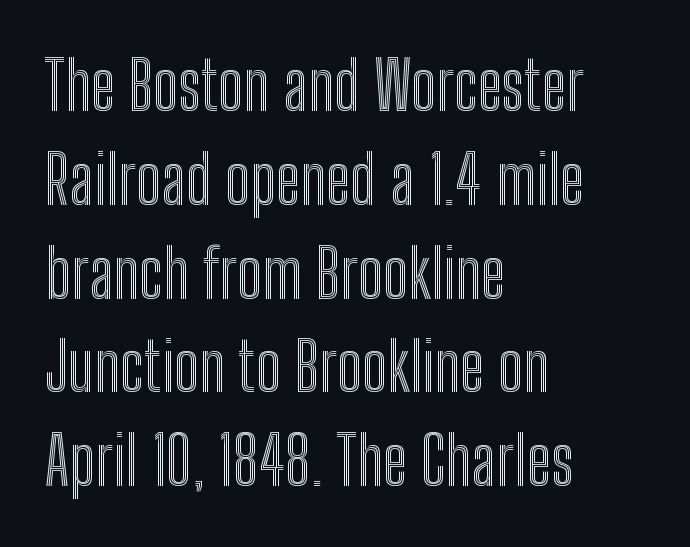
Think of a printed novel: that variable character pitch is what you see here. Nope, not italic — everything's standing straight. The specimen omits any rule beneath the text block's lines. These lines sit exactly where default settings would place them. Does extra space separate the letters? No, they use regular spacing.
